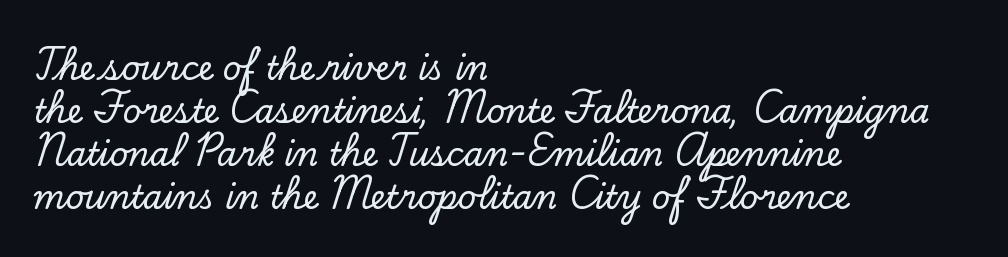
The image shows 32 px serif type; set left-aligned, normal line spacing (1.34x), normal letter spacing, not underlined; low stroke contrast and a small x-height.
